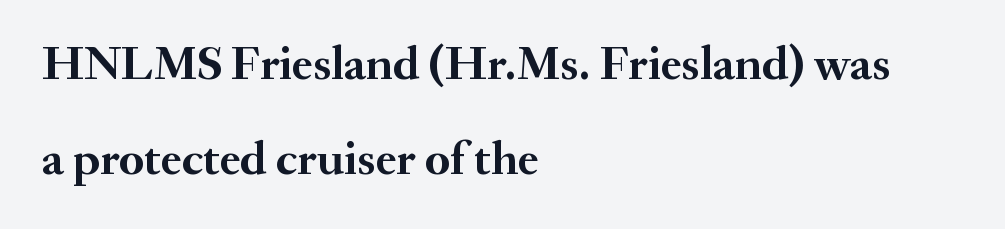
Q: Is the text bold? A: Yes.
Q: Is the text italic (slanted)? A: No, it is upright.
Q: Is the typeface a serif or a sans-serif typeface? A: Serif.
Q: Is the text underlined? A: No.
Q: How is the paragraph aligned? A: Left-aligned.
Q: Is the spacing between letters normal or unusually wide? A: Normal.
Q: Is the spacing between lines tight, normal or loose? A: Loose.
Q: Width (condensed, normal, or wide)? A: Normal.
Q: Stroke contrast? A: Medium.
Q: x-height? A: Small.
Q: Monospaced? A: No.
